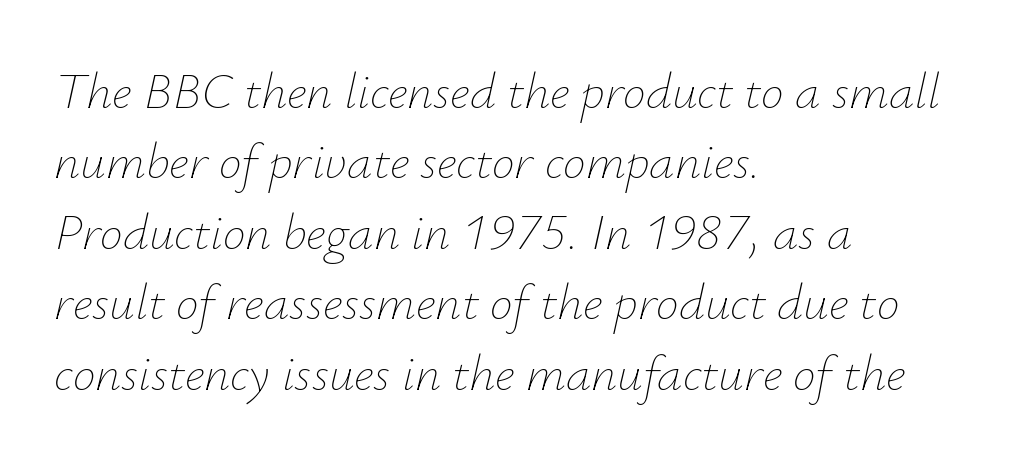
Q: Is the text bold? A: No.
Q: Is the text italic (slanted)? A: Yes, it leans right by about 12 degrees.
Q: Is the text underlined? A: No.
Q: How is the paragraph aligned? A: Left-aligned.
Q: Is the spacing between letters normal or unusually wide? A: Normal.
Q: Is the spacing between lines tight, normal or loose? A: Normal.
Q: Width (condensed, normal, or wide)? A: Normal.
Q: Stroke contrast? A: Low.
Q: x-height? A: Small.
Q: Monospaced? A: No.
